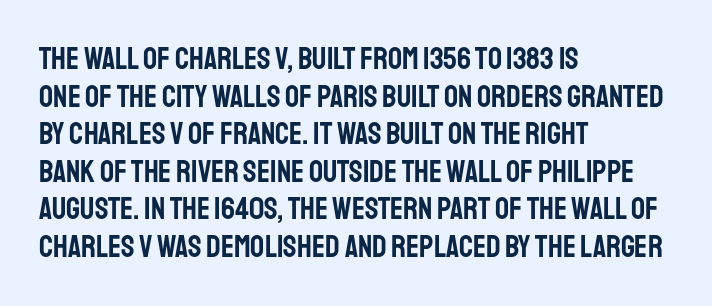
{"serif": "no", "italic": "no", "width": "condensed", "stroke_contrast": "low", "x_height": "large", "monospaced": "no", "underline": "no", "align": "left", "line_spacing_ratio": 1.21, "letter_spacing": "normal", "letter_spacing_em": 0.0, "glyph_px": 31}
